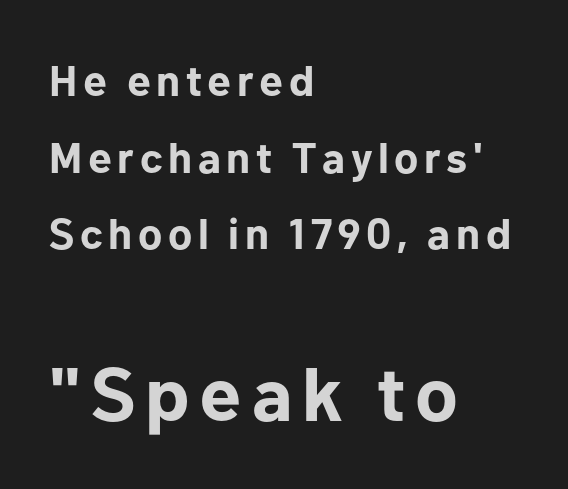
Q: Is the text bold? A: Yes.
Q: Is the text italic (slanted)? A: No, it is upright.
Q: Is the typeface a serif or a sans-serif typeface? A: Sans-serif.
Q: Is the text underlined? A: No.
Q: How is the paragraph aligned? A: Left-aligned.
Q: Which block of text is set in a larger size, the first (top) or the second (bottom)? A: The second (bottom) one.
Q: Width (condensed, normal, or wide)? A: Normal.
Q: Stroke contrast? A: Low.
Q: x-height? A: Medium.
Q: Monospaced? A: No.
